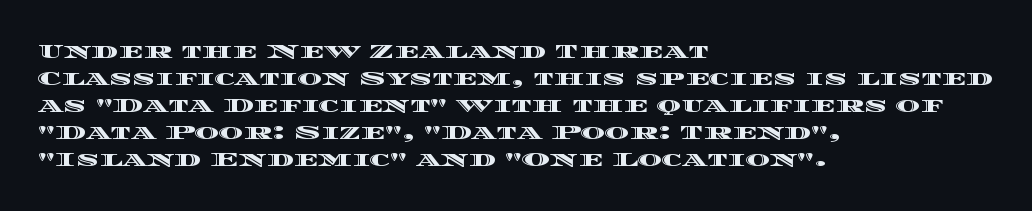
The image shows 21 px text type, upright; set left-aligned, normal line spacing (1.28x), normal letter spacing, not underlined.
